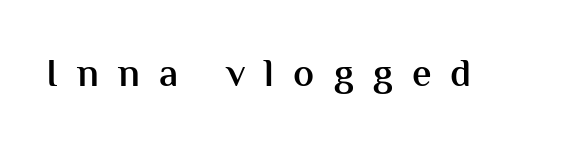
The image shows 39 px semibold sans-serif type, upright; set unusually wide letter spacing (+0.49 em), not underlined; medium stroke contrast and a medium x-height.
